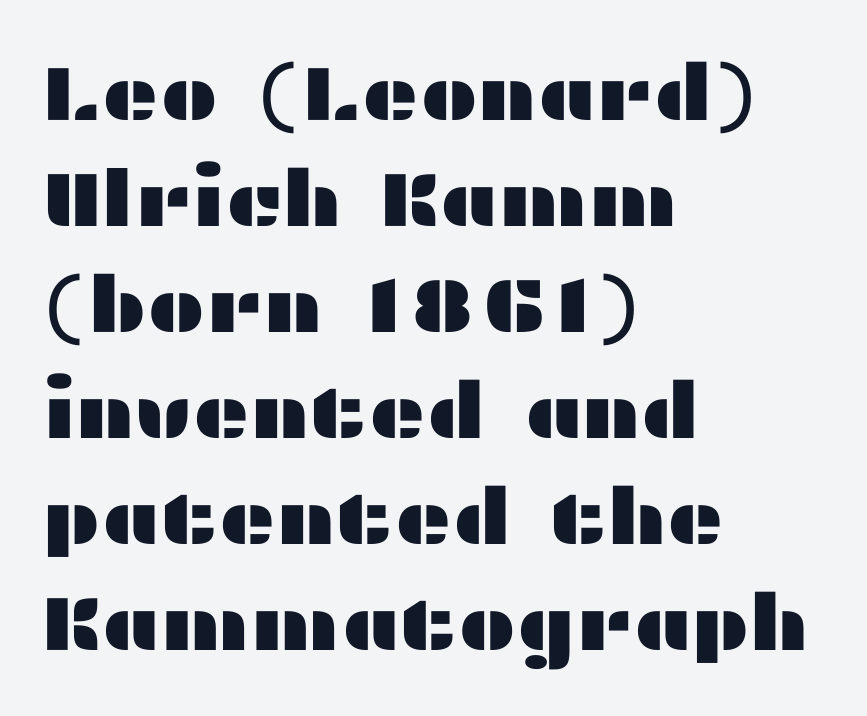
{"serif": "no", "italic": "no", "width": "wide", "stroke_contrast": "medium", "x_height": "medium", "monospaced": "no", "underline": "no", "align": "left", "line_spacing": "normal", "line_spacing_ratio": 1.36, "letter_spacing": "normal", "letter_spacing_em": 0.0, "glyph_px": 78}
